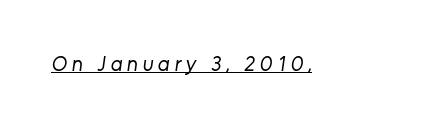
Q: Is the text bold? A: No.
Q: Is the text underlined? A: Yes.
Q: Is the spacing between letters normal or unusually wide? A: Unusually wide.
